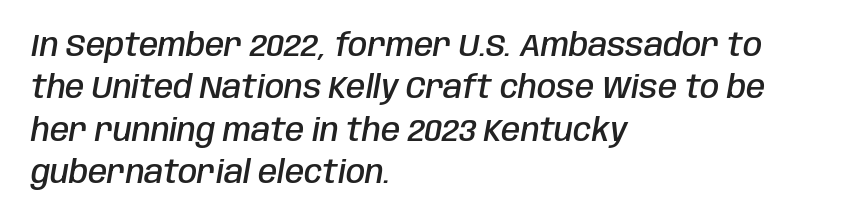
The image shows 31 px semibold, condensed type, italic (leaning right); set left-aligned, normal line spacing (1.37x), normal letter spacing, not underlined; low stroke contrast and a large x-height.
